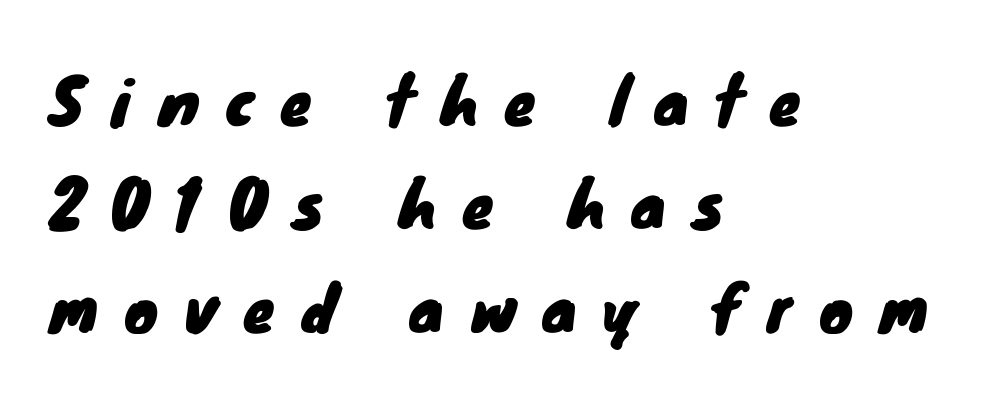
Short note: letters widely spaced. The passage shown is not underscored anywhere. The characters display no serif detailing; their extremities are plain. Spacing verdict: proportional, widths tailored to each character.
